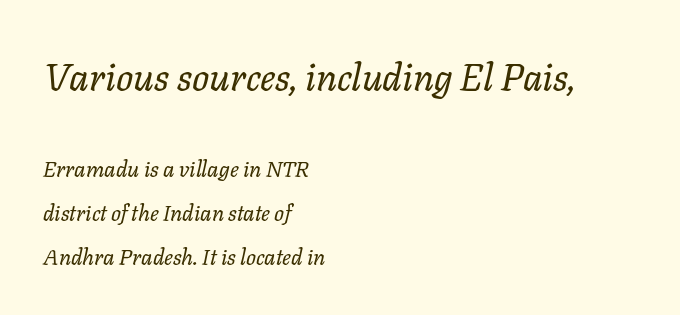
The image shows 38 px regular-weight type, italic (leaning right); set left-aligned, loose line spacing (1.99x), normal letter spacing, not underlined; the first (top) block is 1.73x larger; low stroke contrast and a medium x-height.
